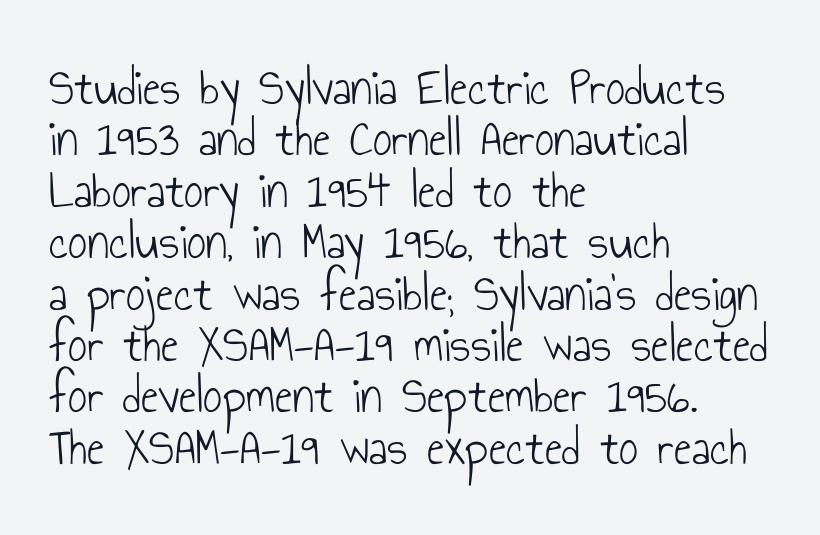
Q: Is the text bold? A: No.
Q: Is the text italic (slanted)? A: No, it is upright.
Q: Is the typeface a serif or a sans-serif typeface? A: Sans-serif.
Q: Is the text underlined? A: No.
Q: How is the paragraph aligned? A: Left-aligned.
Q: Is the spacing between letters normal or unusually wide? A: Normal.
Q: Is the spacing between lines tight, normal or loose? A: Tight.
Q: Width (condensed, normal, or wide)? A: Condensed.
Q: Stroke contrast? A: Low.
Q: x-height? A: Small.
Q: Monospaced? A: No.
